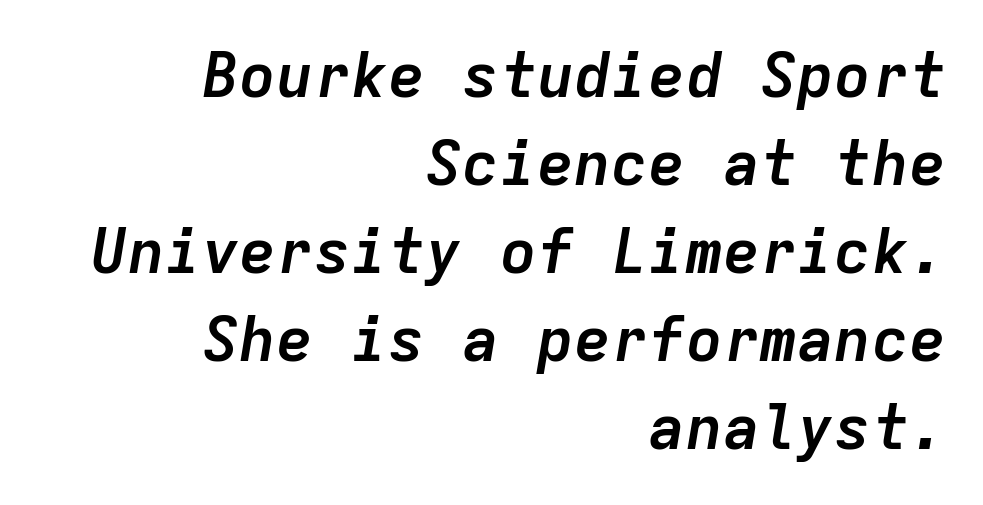
Q: Is the text bold? A: Yes.
Q: Is the text italic (slanted)? A: Yes, it leans right by about 9 degrees.
Q: Is the text underlined? A: No.
Q: How is the paragraph aligned? A: Right-aligned.
Q: Is the spacing between letters normal or unusually wide? A: Normal.
Q: Is the spacing between lines tight, normal or loose? A: Normal.
Q: Width (condensed, normal, or wide)? A: Normal.
Q: Stroke contrast? A: Low.
Q: x-height? A: Medium.
Q: Monospaced? A: Yes.
